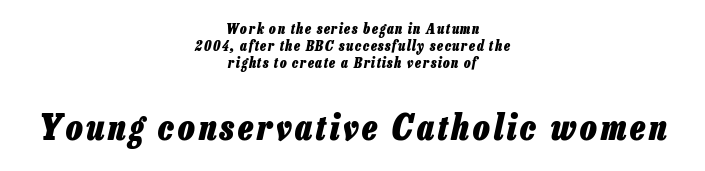
The image shows 35 px heavy, condensed type, italic (leaning right); set centered, line spacing 1.23x, not underlined; the second (bottom) block is 2.5x larger; low stroke contrast and a medium x-height.
